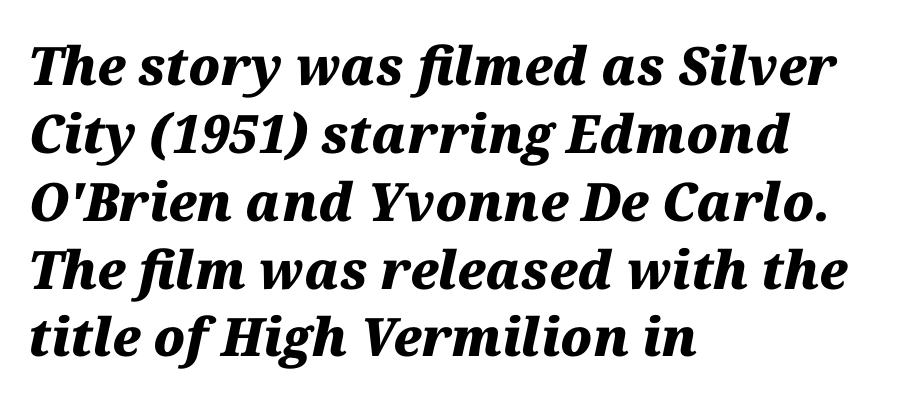
{"italic": "yes", "lean": "right", "slant_degrees": 12, "bold": "yes", "weight": "heavy", "width": "normal", "stroke_contrast": "medium", "x_height": "medium", "monospaced": "no", "underline": "no", "align": "left", "line_spacing": "normal", "line_spacing_ratio": 1.28, "letter_spacing": "normal", "letter_spacing_em": 0.0, "glyph_px": 53}
